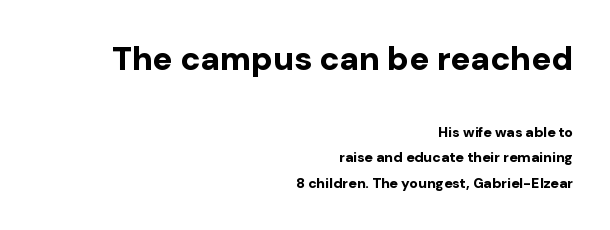
{"serif": "no", "italic": "no", "bold": "yes", "weight": "bold", "width": "normal", "stroke_contrast": "low", "x_height": "medium", "monospaced": "no", "underline": "no", "align": "right", "line_spacing_ratio": 1.81, "letter_spacing": "normal", "letter_spacing_em": 0.0, "larger_block": "first", "size_ratio": 2.36, "glyph_px": 33}
